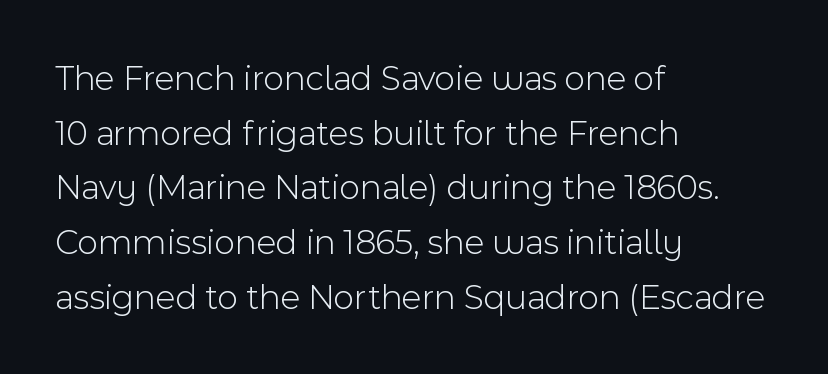
Regular leading. Italic: no, the glyphs are upright roman. Reading down the block, your eye returns to a fixed left position each line. Compared with typical body copy, the letter spacing here is the same. Only glyphs here, with clear space below each row. Spacing verdict: proportional, widths tailored to each character.
